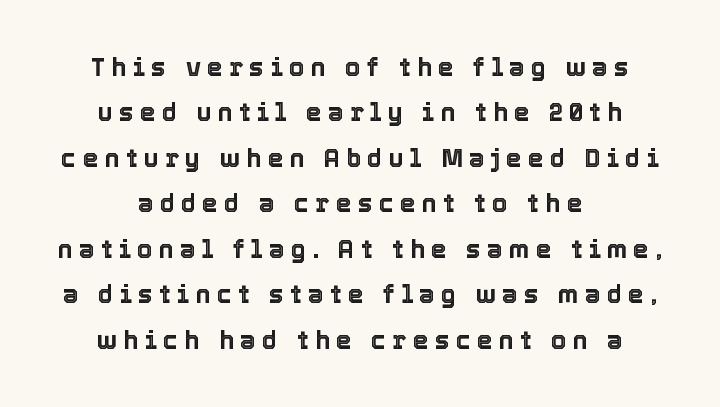
The image shows 25 px text type, upright; set centered, line spacing 1.82x, unusually wide letter spacing (+0.25 em), not underlined.
